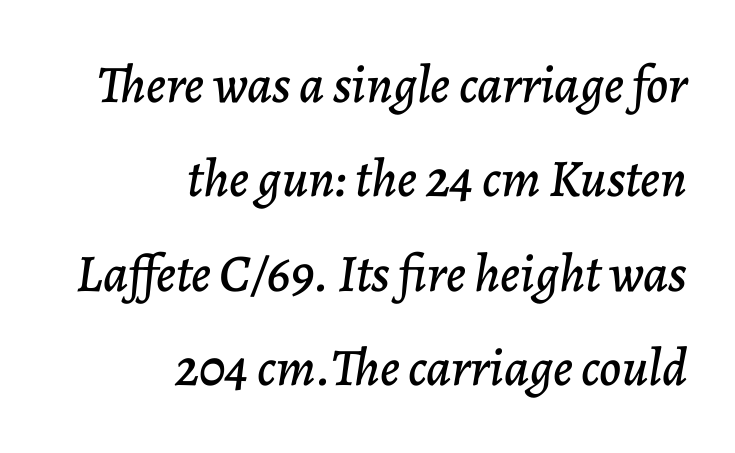
Look at the tracking — it's just the regular setting, nothing added. Does the lettering tilt? It does — this is italic. Honestly, there is no underline to notice here at all. Line ends are locked; line starts wander. Here the designer chose a conventional face with non-uniform glyph widths.
